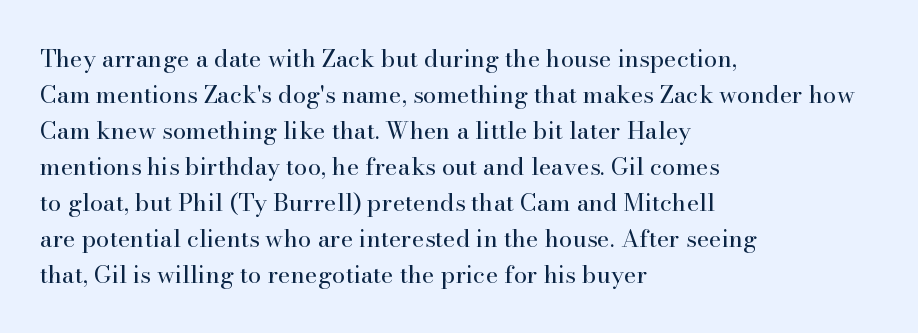
The image shows 24 px text type, upright; set left-aligned, normal line spacing (1.5x), normal letter spacing, not underlined.
